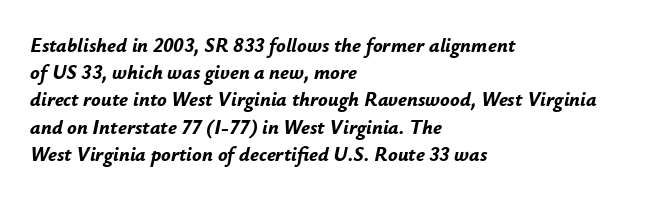
Where is the straight margin? On the left. The foot of each line stays bare and open. The line-height multiplier appears to be the usual default. The text carries the slant typical of an italic or oblique font.
